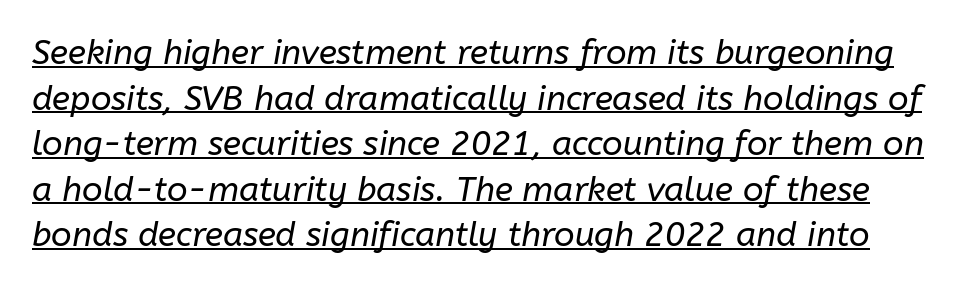
Q: Is the text bold? A: No.
Q: Is the text italic (slanted)? A: Yes, it leans right by about 10 degrees.
Q: Is the text underlined? A: Yes.
Q: Is the spacing between letters normal or unusually wide? A: Normal.
Q: Is the spacing between lines tight, normal or loose? A: Normal.
Q: Width (condensed, normal, or wide)? A: Normal.
Q: Stroke contrast? A: Low.
Q: x-height? A: Medium.
Q: Monospaced? A: No.
